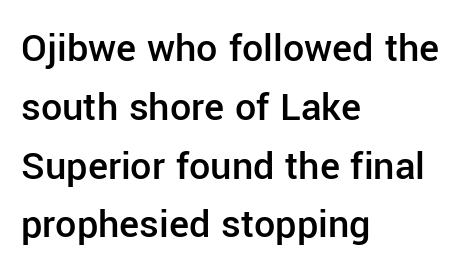
The image shows 42 px semibold sans-serif type, upright; set left-aligned, normal line spacing (1.4x), normal letter spacing, not underlined; low stroke contrast and a medium x-height.
